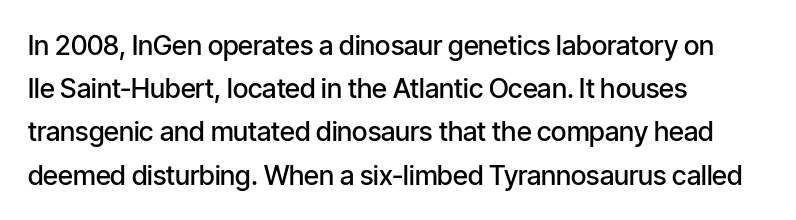
Q: Is the text bold? A: Semi-bold.
Q: Is the text italic (slanted)? A: No, it is upright.
Q: Is the text underlined? A: No.
Q: How is the paragraph aligned? A: Left-aligned.
Q: Is the spacing between letters normal or unusually wide? A: Normal.
Q: Is the spacing between lines tight, normal or loose? A: Normal.
